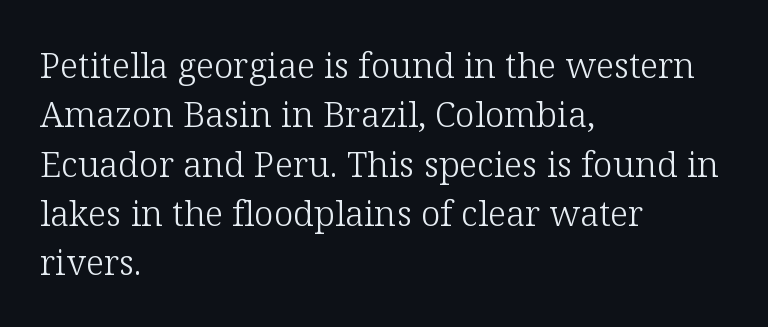
Q: Is the text bold? A: No.
Q: Is the text italic (slanted)? A: No, it is upright.
Q: Is the typeface a serif or a sans-serif typeface? A: Serif.
Q: Is the text underlined? A: No.
Q: How is the paragraph aligned? A: Left-aligned.
Q: Is the spacing between letters normal or unusually wide? A: Normal.
Q: Is the spacing between lines tight, normal or loose? A: Normal.
Q: Width (condensed, normal, or wide)? A: Normal.
Q: Stroke contrast? A: Low.
Q: x-height? A: Medium.
Q: Monospaced? A: No.
